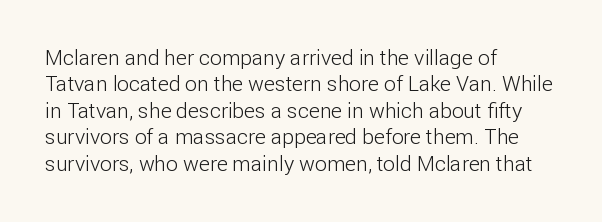
{"italic": "no", "bold": "no", "underline": "no", "align": "left", "line_spacing": "normal", "line_spacing_ratio": 1.26, "letter_spacing": "normal", "letter_spacing_em": 0.0, "glyph_px": 21}
